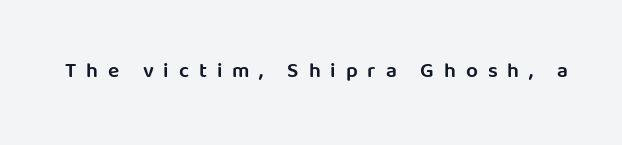
{"italic": "no", "bold": "semi", "underline": "no", "letter_spacing": "wide", "letter_spacing_em": 0.47, "glyph_px": 21}
